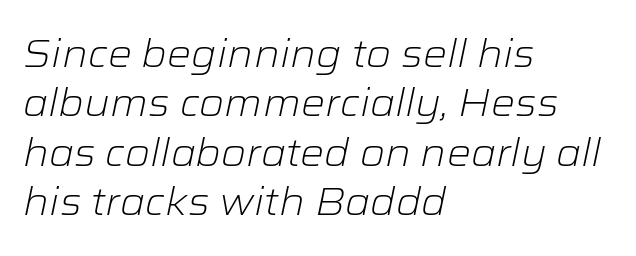
The image shows 38 px light, wide type, italic (leaning right); set left-aligned, normal line spacing (1.3x), normal letter spacing, not underlined; low stroke contrast and a medium x-height.
